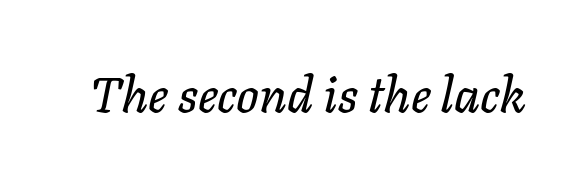
A typesetter would mark this as italic. A typesetter would call this zero additional tracking. The passage shown is not underscored anywhere. Do the characters align in a grid? No, the font is proportional.
